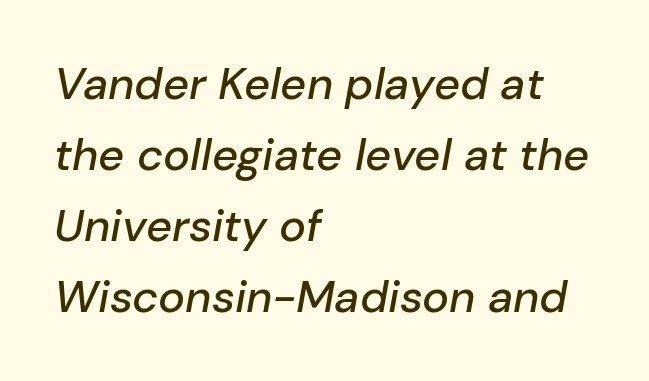
Q: Is the text italic (slanted)? A: Yes, it leans right by about 10 degrees.
Q: Is the text underlined? A: No.
Q: How is the paragraph aligned? A: Left-aligned.
Q: Is the spacing between letters normal or unusually wide? A: Normal.
Q: Is the spacing between lines tight, normal or loose? A: Normal.
Q: Width (condensed, normal, or wide)? A: Normal.
Q: Stroke contrast? A: Low.
Q: x-height? A: Medium.
Q: Monospaced? A: No.
